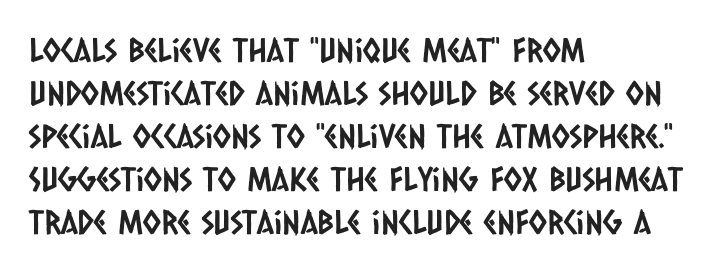
The image shows 33 px condensed sans-serif type; set left-aligned, normal line spacing (1.3x), normal letter spacing, not underlined; low stroke contrast and a large x-height.
